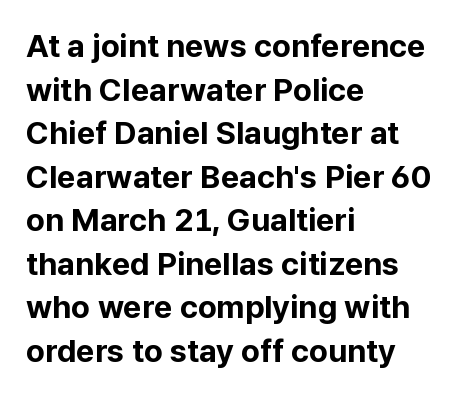
Q: Is the text bold? A: Yes.
Q: Is the text italic (slanted)? A: No, it is upright.
Q: Is the typeface a serif or a sans-serif typeface? A: Sans-serif.
Q: Is the text underlined? A: No.
Q: How is the paragraph aligned? A: Left-aligned.
Q: Is the spacing between letters normal or unusually wide? A: Normal.
Q: Is the spacing between lines tight, normal or loose? A: Normal.
Q: Width (condensed, normal, or wide)? A: Normal.
Q: Stroke contrast? A: Low.
Q: x-height? A: Medium.
Q: Monospaced? A: No.
